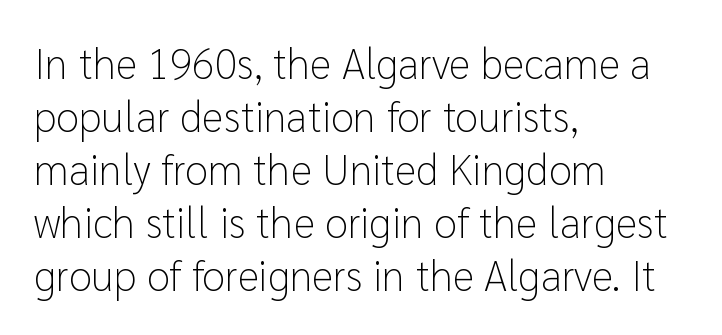
Q: Is the text bold? A: No.
Q: Is the text italic (slanted)? A: No, it is upright.
Q: Is the typeface a serif or a sans-serif typeface? A: Sans-serif.
Q: Is the text underlined? A: No.
Q: How is the paragraph aligned? A: Left-aligned.
Q: Is the spacing between letters normal or unusually wide? A: Normal.
Q: Is the spacing between lines tight, normal or loose? A: Normal.
Q: Width (condensed, normal, or wide)? A: Normal.
Q: Stroke contrast? A: Low.
Q: x-height? A: Medium.
Q: Monospaced? A: No.
